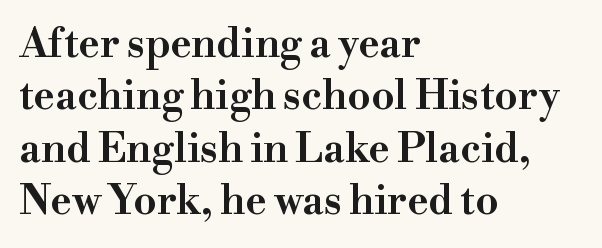
The image shows 41 px wide serif type, upright; set left-aligned, normal line spacing (1.28x), normal letter spacing, not underlined; high stroke contrast and a small x-height.
